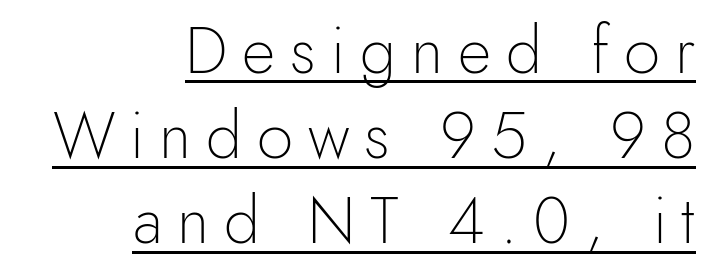
The image shows 65 px light sans-serif type, upright; set right-aligned, normal line spacing (1.31x), unusually wide letter spacing (+0.23 em), underlined; a small x-height.
